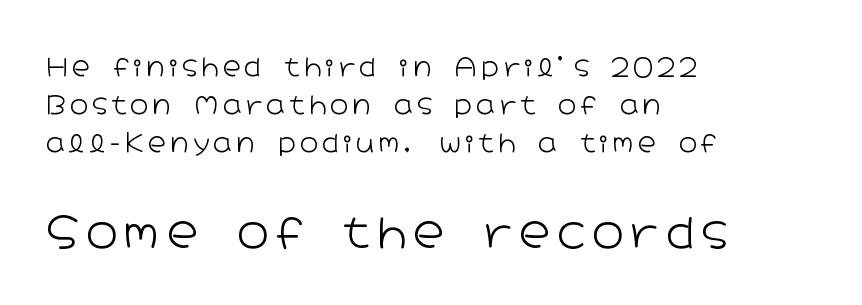
The image shows 43 px light, wide sans-serif type, upright; set left-aligned, normal line spacing (1.53x), not underlined; the second (bottom) block is 1.72x larger; low stroke contrast and a medium x-height.
